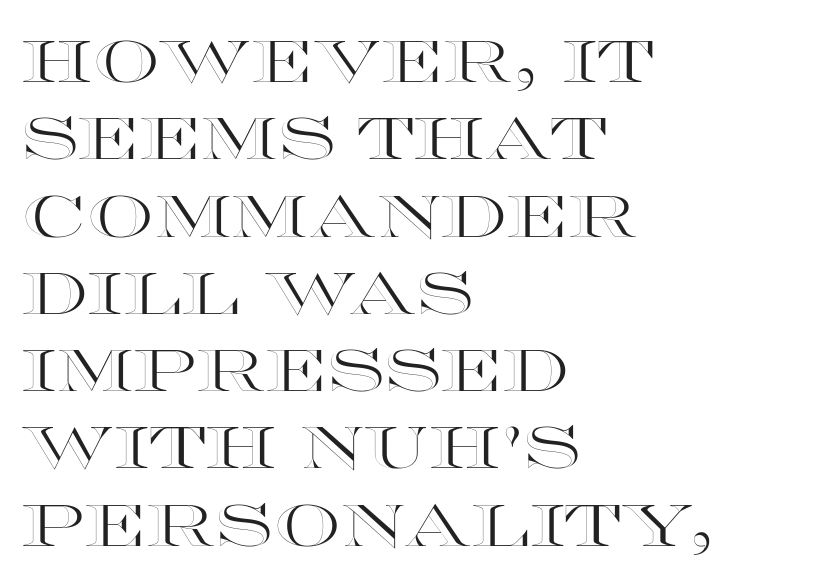
The image shows 59 px wide type, upright; set left-aligned, normal line spacing (1.31x), normal letter spacing, not underlined; a large x-height.
